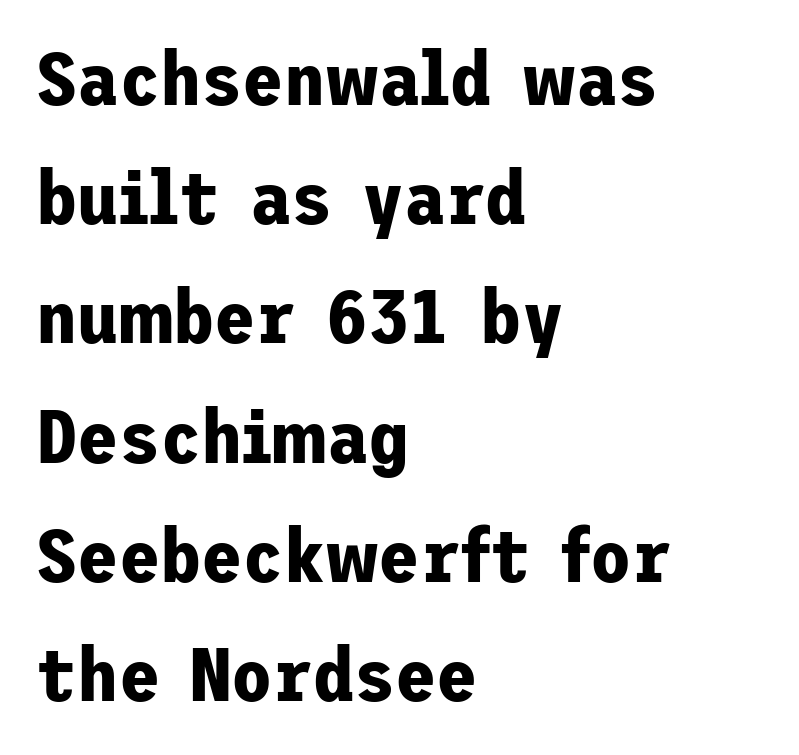
The image shows 75 px bold sans-serif type, upright; set left-aligned, normal line spacing (1.59x), normal letter spacing, not underlined; low stroke contrast and a medium x-height.
